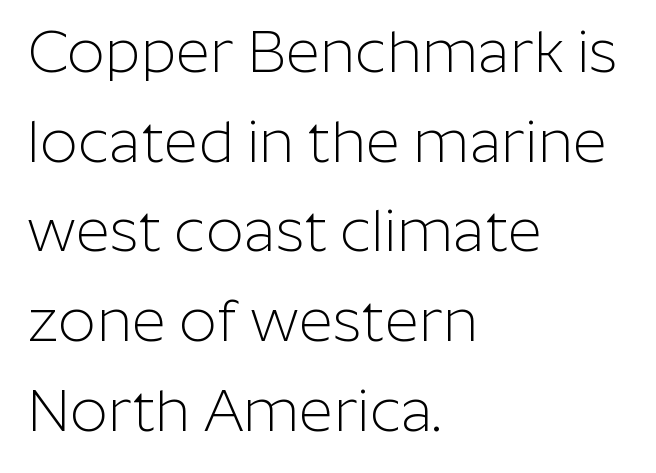
{"serif": "no", "italic": "no", "bold": "no", "weight": "light", "width": "normal", "stroke_contrast": "low", "x_height": "medium", "monospaced": "no", "underline": "no", "align": "left", "line_spacing": "normal", "line_spacing_ratio": 1.52, "letter_spacing": "normal", "letter_spacing_em": 0.0, "glyph_px": 59}
